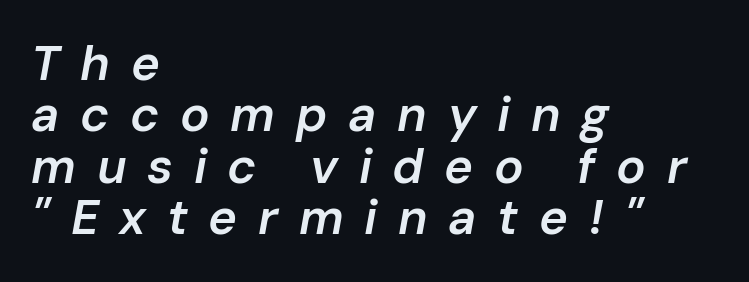
The image shows 49 px semibold type, italic (leaning right); set left-aligned, tight line spacing (1.05x), unusually wide letter spacing (+0.42 em), not underlined; low stroke contrast and a medium x-height.
